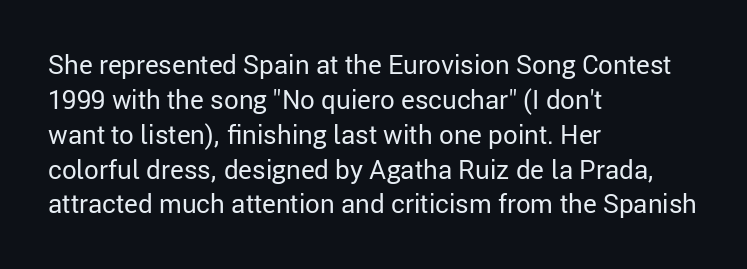
Q: Is the text bold? A: No.
Q: Is the text italic (slanted)? A: No, it is upright.
Q: Is the text underlined? A: No.
Q: How is the paragraph aligned? A: Left-aligned.
Q: Is the spacing between letters normal or unusually wide? A: Normal.
Q: Is the spacing between lines tight, normal or loose? A: Normal.
